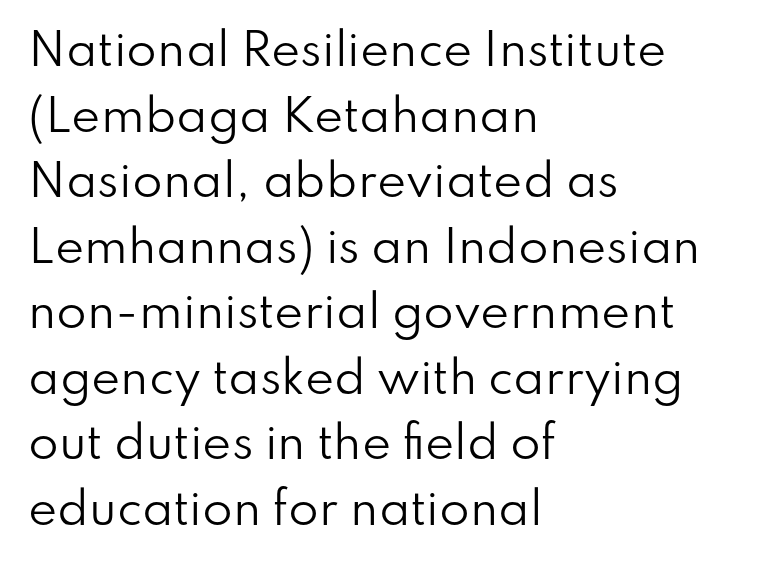
Q: Is the text bold? A: No.
Q: Is the text italic (slanted)? A: No, it is upright.
Q: Is the typeface a serif or a sans-serif typeface? A: Sans-serif.
Q: Is the text underlined? A: No.
Q: How is the paragraph aligned? A: Left-aligned.
Q: Is the spacing between letters normal or unusually wide? A: Normal.
Q: Is the spacing between lines tight, normal or loose? A: Normal.
Q: Width (condensed, normal, or wide)? A: Normal.
Q: Stroke contrast? A: Low.
Q: x-height? A: Small.
Q: Monospaced? A: No.
